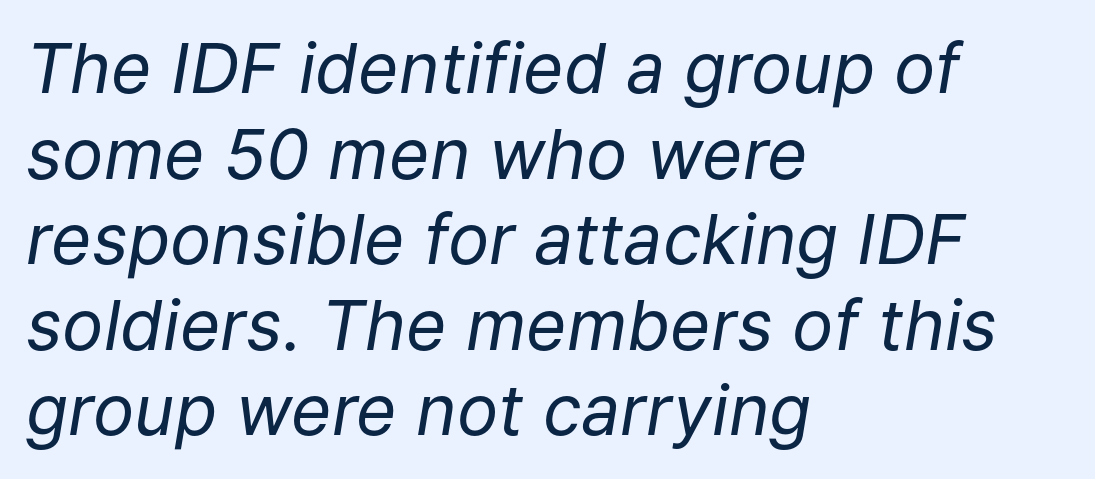
The image shows 69 px regular-weight type, italic (leaning right); set left-aligned, line spacing 1.24x, normal letter spacing, not underlined; low stroke contrast and a medium x-height.
